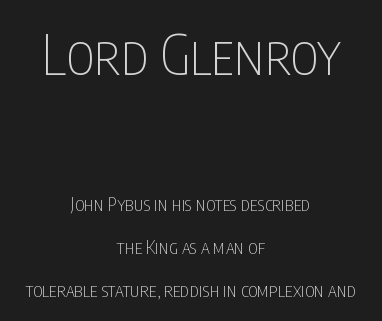
The image shows 54 px thin, condensed sans-serif type, upright; set centered, loose line spacing (2.4x), normal letter spacing, not underlined; the first (top) block is 3.0x larger; low stroke contrast and a large x-height.
